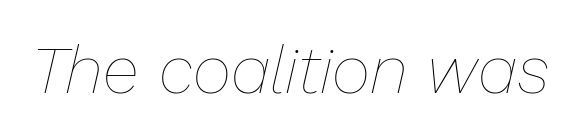
{"italic": "yes", "lean": "right", "slant_degrees": 13, "bold": "no", "weight": "thin", "width": "normal", "stroke_contrast": "low", "x_height": "medium", "monospaced": "no", "underline": "no", "letter_spacing": "normal", "letter_spacing_em": 0.0, "glyph_px": 67}
